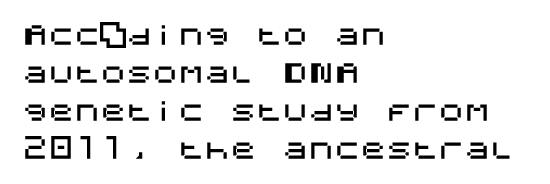
Q: Is the text italic (slanted)? A: No, it is upright.
Q: Is the text underlined? A: No.
Q: How is the paragraph aligned? A: Left-aligned.
Q: Is the spacing between letters normal or unusually wide? A: Normal.
Q: Is the spacing between lines tight, normal or loose? A: Normal.
